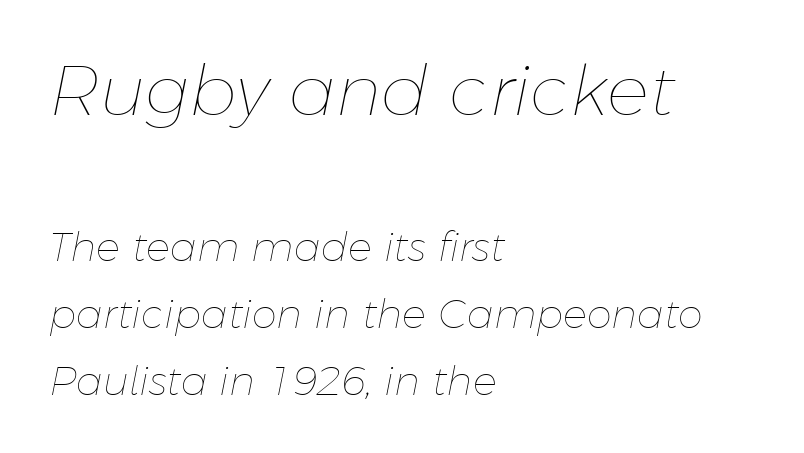
{"italic": "yes", "lean": "right", "slant_degrees": 11, "bold": "no", "weight": "thin", "width": "normal", "stroke_contrast": "low", "x_height": "medium", "monospaced": "no", "underline": "no", "align": "left", "line_spacing": "normal", "line_spacing_ratio": 1.68, "letter_spacing": "normal", "letter_spacing_em": 0.0, "larger_block": "first", "size_ratio": 1.75, "glyph_px": 70}
